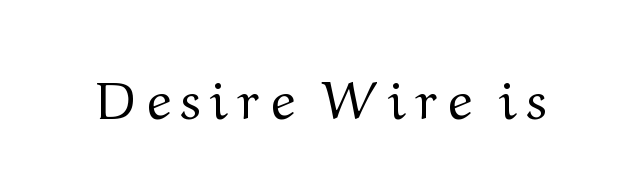
{"serif": "yes", "italic": "no", "bold": "no", "weight": "regular", "width": "wide", "stroke_contrast": "medium", "x_height": "medium", "monospaced": "no", "underline": "no", "glyph_px": 53}
